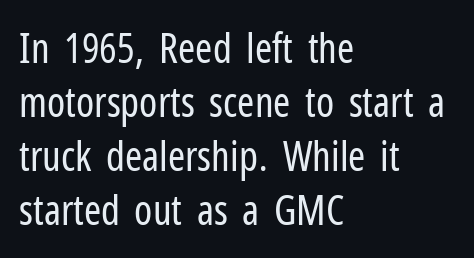
Q: Is the text bold? A: No.
Q: Is the text italic (slanted)? A: No, it is upright.
Q: Is the typeface a serif or a sans-serif typeface? A: Sans-serif.
Q: Is the text underlined? A: No.
Q: How is the paragraph aligned? A: Left-aligned.
Q: Is the spacing between letters normal or unusually wide? A: Normal.
Q: Is the spacing between lines tight, normal or loose? A: Normal.
Q: Width (condensed, normal, or wide)? A: Condensed.
Q: Stroke contrast? A: Low.
Q: x-height? A: Medium.
Q: Monospaced? A: No.
